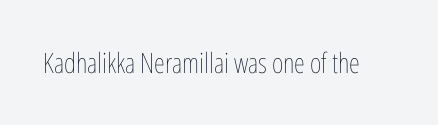
{"italic": "no", "bold": "no", "weight": "thin", "width": "condensed", "stroke_contrast": "low", "x_height": "medium", "monospaced": "no", "underline": "no", "letter_spacing": "normal", "letter_spacing_em": 0.0, "glyph_px": 28}
